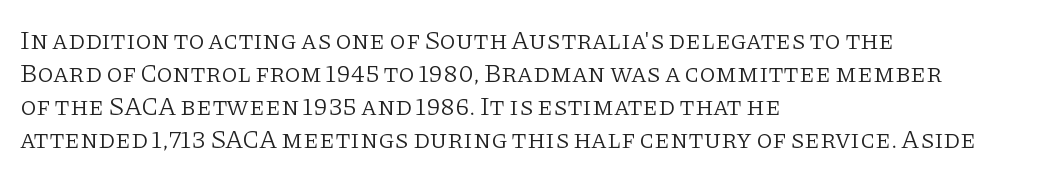
When letters stand straight like this, we call the style roman or upright. These lines sit exactly where default settings would place them. Students, note that the glyphs here touch the page at normal intervals. The passage shown is not bold in any degree. In CSS terms this would be text-align: left. Underlining? Definitely not there.
